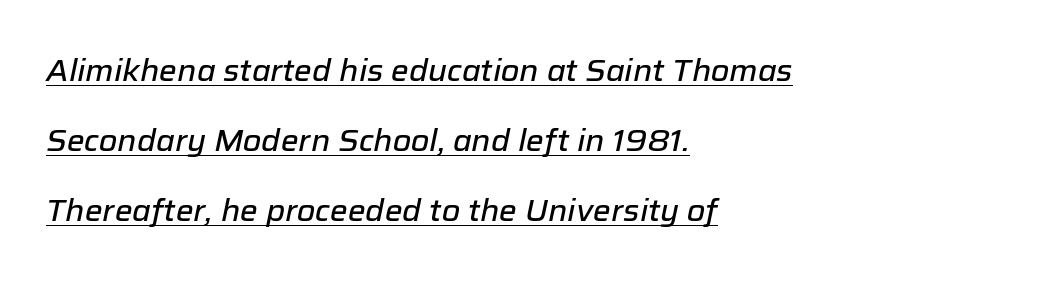
Q: Is the text italic (slanted)? A: Yes, it leans right by about 12 degrees.
Q: Is the text underlined? A: Yes.
Q: How is the paragraph aligned? A: Left-aligned.
Q: Is the spacing between letters normal or unusually wide? A: Normal.
Q: Is the spacing between lines tight, normal or loose? A: Loose.
Q: Width (condensed, normal, or wide)? A: Normal.
Q: Stroke contrast? A: Low.
Q: x-height? A: Medium.
Q: Monospaced? A: No.
